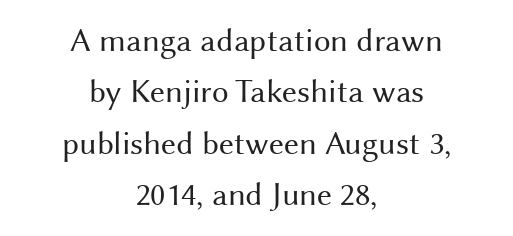
The image shows 33 px regular-weight sans-serif type, upright; set centered, normal line spacing (1.56x), normal letter spacing, not underlined; medium stroke contrast and a medium x-height.
